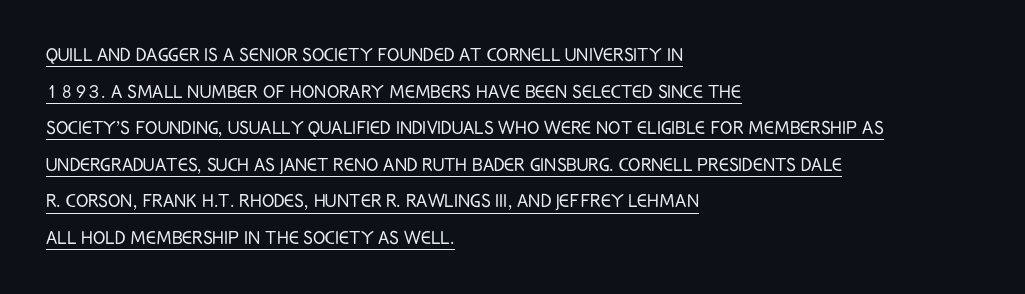
{"italic": "no", "bold": "no", "underline": "yes", "align": "left", "line_spacing": "normal", "line_spacing_ratio": 1.59, "letter_spacing": "normal", "letter_spacing_em": 0.0, "glyph_px": 23}
